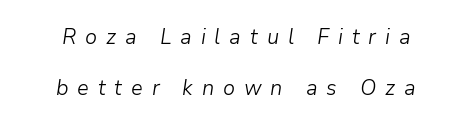
Check the space under the baseline: it is left empty. Reading down the block, each line starts at a different indent, mirrored at its end. The face used here has a pronounced slope to its letters. Successive baselines arrive slowly, with a big drop between each. Weight class: somewhere from thin through regular. Here the glyphs are tracked loosely, breaking word shapes into spaced letters.
